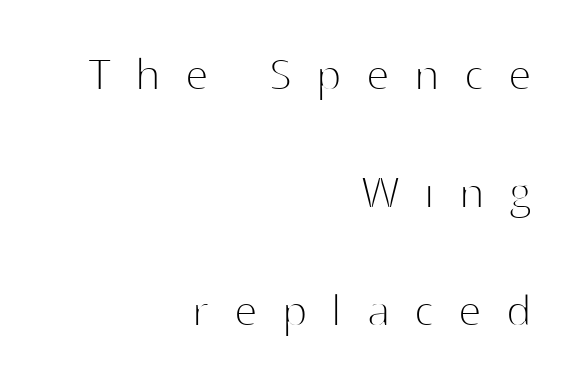
{"serif": "no", "italic": "no", "bold": "no", "weight": "thin", "width": "normal", "stroke_contrast": "high", "x_height": "medium", "monospaced": "no", "underline": "no", "align": "right", "line_spacing": "loose", "line_spacing_ratio": 2.27, "letter_spacing": "wide", "letter_spacing_em": 0.48, "glyph_px": 52}
